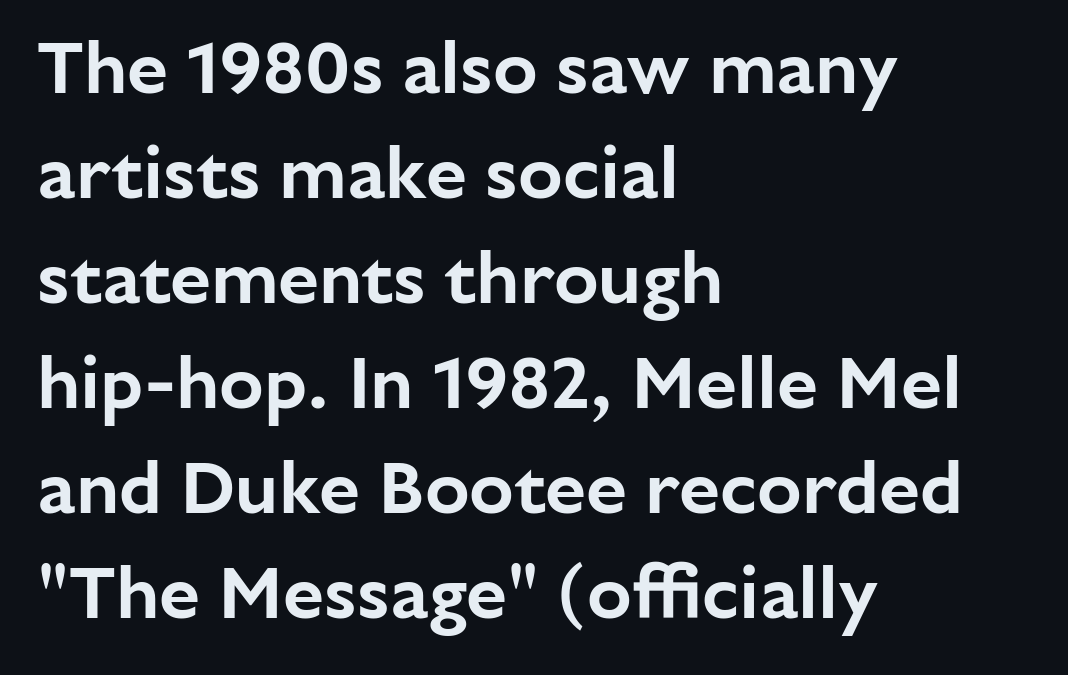
The image shows 74 px sans-serif type, upright; set left-aligned, normal line spacing (1.42x), normal letter spacing, not underlined; low stroke contrast and a medium x-height.
